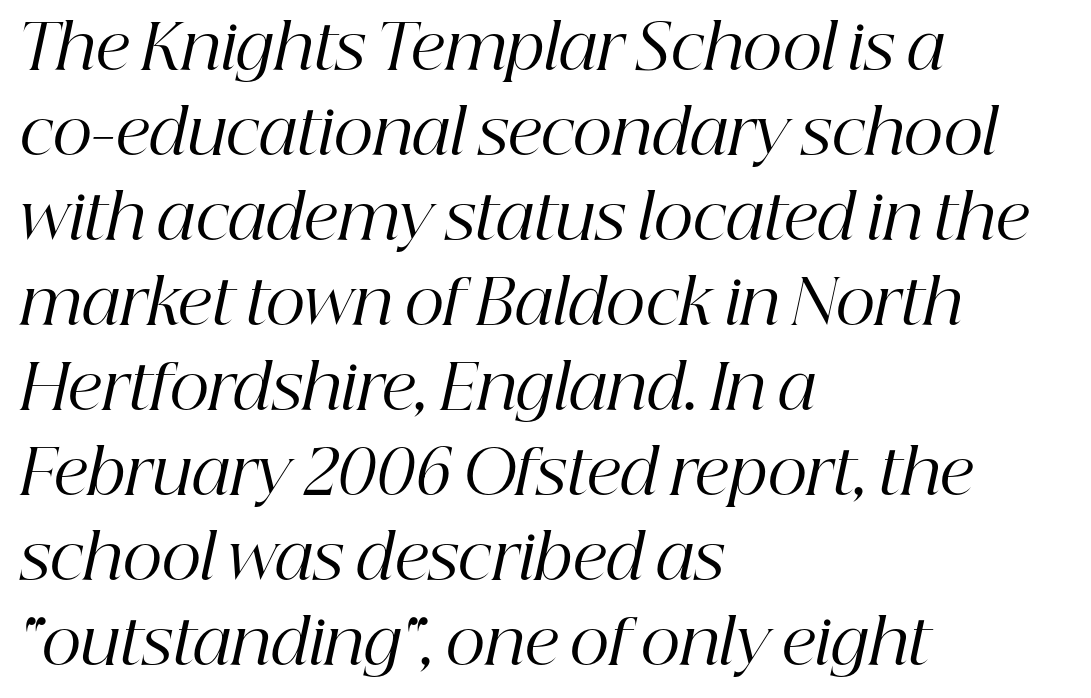
No extra tracking has been applied to these lines. Lines of text with bare space underneath. Posture: slanted. This is serif lettering, the kind often seen in printed books. Whoever set this chose a conventional vertical rhythm.
